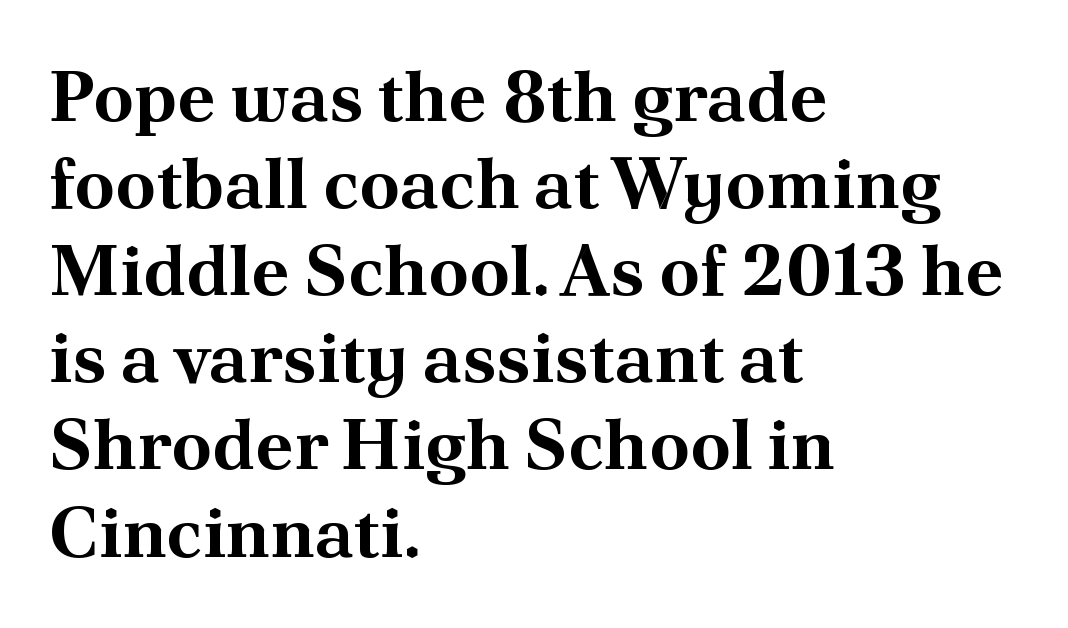
The image shows 72 px bold serif type, upright; set left-aligned, line spacing 1.21x, normal letter spacing, not underlined; medium stroke contrast and a small x-height.
